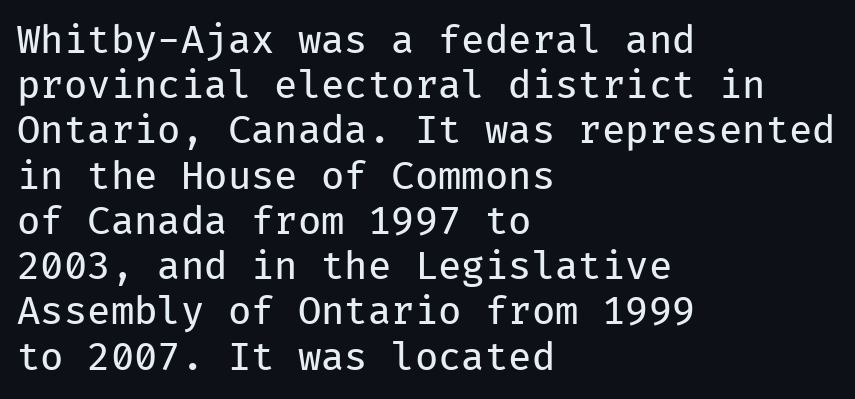
{"serif": "no", "italic": "no", "bold": "no", "weight": "regular", "width": "normal", "stroke_contrast": "low", "x_height": "medium", "monospaced": "yes", "underline": "no", "align": "left", "line_spacing_ratio": 1.19, "letter_spacing": "normal", "letter_spacing_em": 0.0, "glyph_px": 38}
